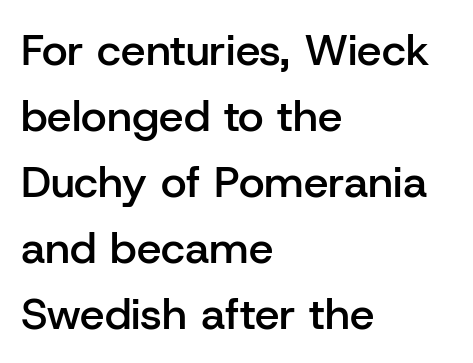
The image shows 44 px semibold sans-serif type, upright; set left-aligned, normal line spacing (1.5x), normal letter spacing, not underlined; low stroke contrast and a medium x-height.
